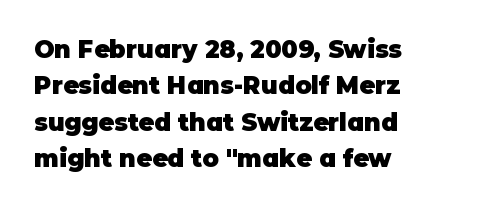
The image shows 24 px bold type, upright; set left-aligned, normal line spacing (1.52x), normal letter spacing, not underlined.
